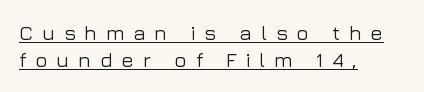
Q: Is the text italic (slanted)? A: No, it is upright.
Q: Is the text underlined? A: Yes.
Q: How is the paragraph aligned? A: Left-aligned.
Q: Is the spacing between letters normal or unusually wide? A: Unusually wide.
Q: Is the spacing between lines tight, normal or loose? A: Normal.
